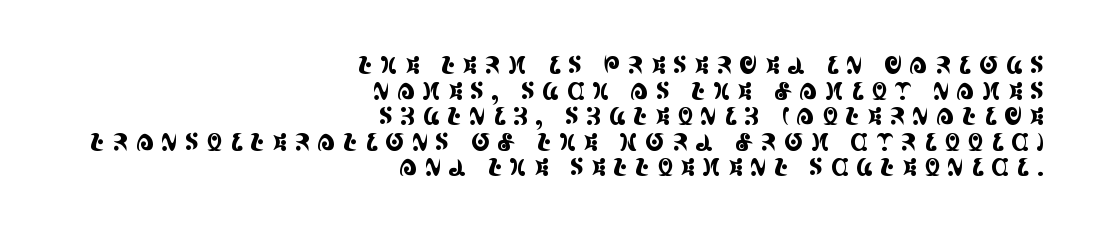
{"italic": "no", "underline": "no", "align": "right", "line_spacing": "tight", "line_spacing_ratio": 1.11, "letter_spacing": "wide", "letter_spacing_em": 0.31, "glyph_px": 23}
